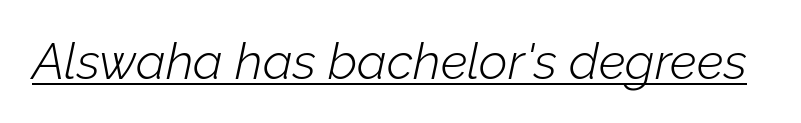
Q: Is the text bold? A: No.
Q: Is the text italic (slanted)? A: Yes, it leans right by about 12 degrees.
Q: Is the text underlined? A: Yes.
Q: Is the spacing between letters normal or unusually wide? A: Normal.
Q: Width (condensed, normal, or wide)? A: Normal.
Q: Stroke contrast? A: Low.
Q: x-height? A: Medium.
Q: Monospaced? A: No.
